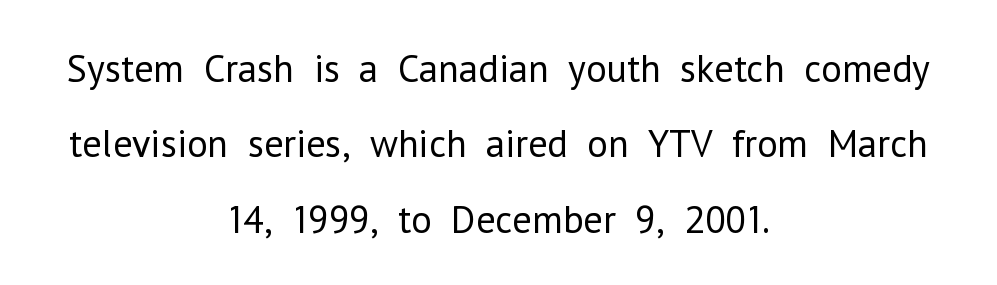
The image shows 39 px regular-weight sans-serif type, upright; set centered, loose line spacing (1.93x), normal letter spacing, not underlined; low stroke contrast and a medium x-height.
